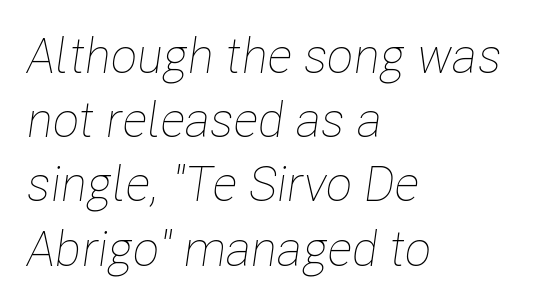
Q: Is the text bold? A: No.
Q: Is the text italic (slanted)? A: Yes, it leans right by about 8 degrees.
Q: Is the text underlined? A: No.
Q: How is the paragraph aligned? A: Left-aligned.
Q: Is the spacing between letters normal or unusually wide? A: Normal.
Q: Is the spacing between lines tight, normal or loose? A: Normal.
Q: Width (condensed, normal, or wide)? A: Condensed.
Q: Stroke contrast? A: Low.
Q: x-height? A: Medium.
Q: Monospaced? A: No.
